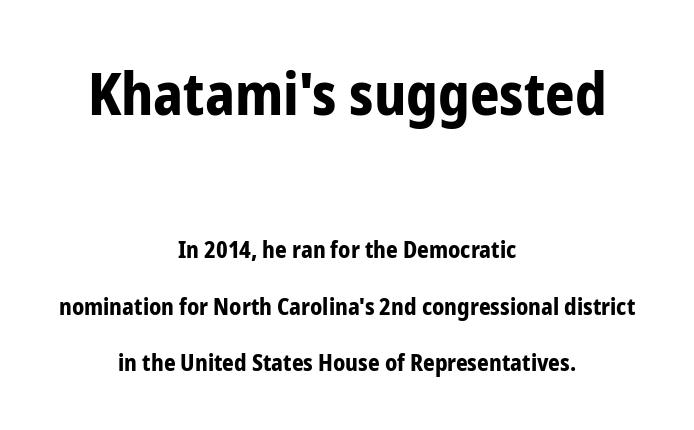
{"serif": "no", "italic": "no", "bold": "yes", "weight": "bold", "width": "condensed", "stroke_contrast": "low", "x_height": "medium", "monospaced": "no", "underline": "no", "align": "center", "line_spacing": "loose", "line_spacing_ratio": 2.46, "letter_spacing": "normal", "letter_spacing_em": 0.0, "larger_block": "first", "size_ratio": 2.52, "glyph_px": 58}
